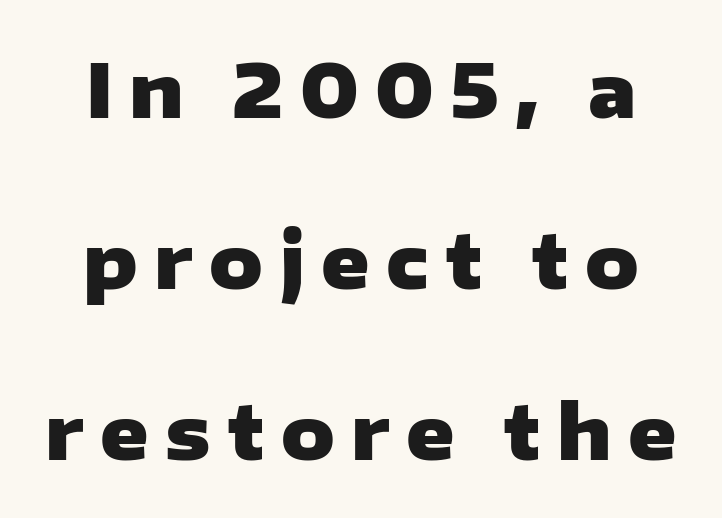
Q: Is the text bold? A: Yes.
Q: Is the text italic (slanted)? A: No, it is upright.
Q: Is the typeface a serif or a sans-serif typeface? A: Sans-serif.
Q: Is the text underlined? A: No.
Q: Is the spacing between letters normal or unusually wide? A: Unusually wide.
Q: Is the spacing between lines tight, normal or loose? A: Loose.
Q: Width (condensed, normal, or wide)? A: Wide.
Q: Stroke contrast? A: Low.
Q: x-height? A: Medium.
Q: Monospaced? A: No.
